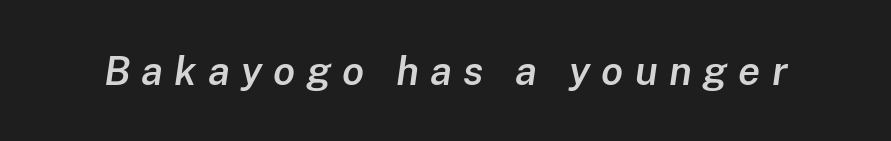
{"italic": "yes", "lean": "right", "slant_degrees": 8, "bold": "semi", "weight": "semibold", "width": "normal", "stroke_contrast": "low", "x_height": "medium", "monospaced": "no", "underline": "no", "letter_spacing": "wide", "letter_spacing_em": 0.28, "glyph_px": 40}
